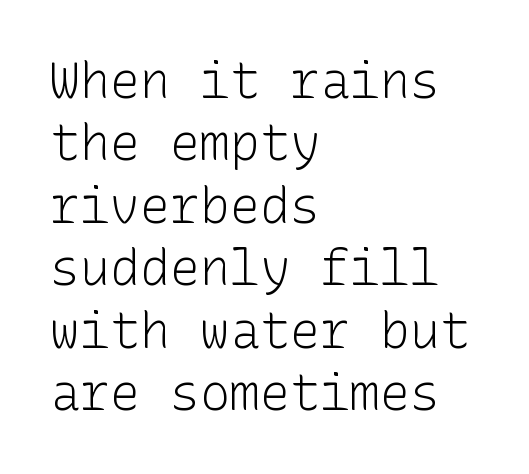
This rendering leaves character spacing at its baseline value. Is this a sans? Yes — the strokes have no serifs. Does the lettering tilt? It doesn't — this is upright. Unbolded letterforms with no extra heft. Lines of text with bare space underneath. The rendering uses a moderate line-height, typical for paragraphs.
